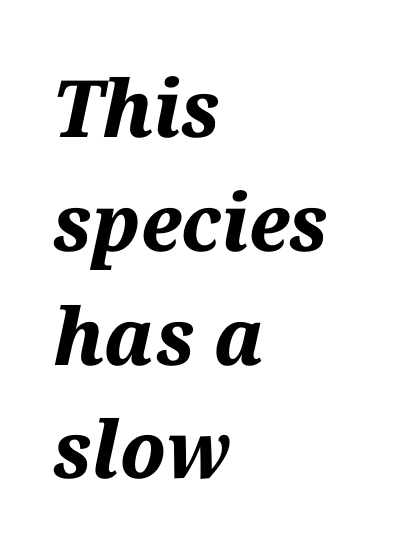
Q: Is the text bold? A: Yes.
Q: Is the text italic (slanted)? A: Yes, it leans right by about 12 degrees.
Q: Is the text underlined? A: No.
Q: How is the paragraph aligned? A: Left-aligned.
Q: Is the spacing between letters normal or unusually wide? A: Normal.
Q: Is the spacing between lines tight, normal or loose? A: Normal.
Q: Width (condensed, normal, or wide)? A: Normal.
Q: Stroke contrast? A: Medium.
Q: x-height? A: Medium.
Q: Monospaced? A: No.
